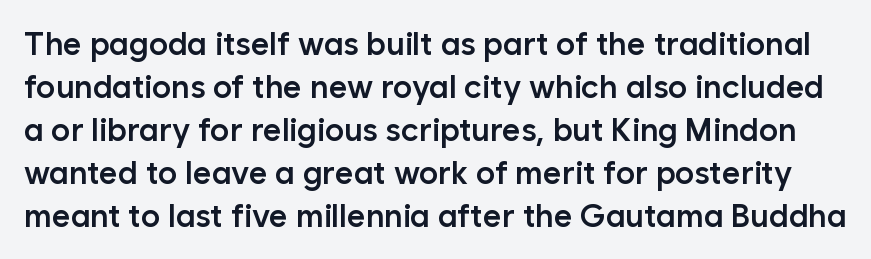
The image shows 32 px semibold sans-serif type, upright; set normal line spacing (1.34x), normal letter spacing, not underlined; low stroke contrast and a medium x-height.
